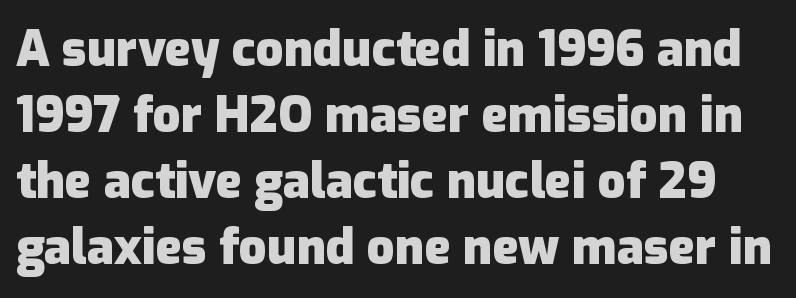
Q: Is the text bold? A: Yes.
Q: Is the text italic (slanted)? A: No, it is upright.
Q: Is the typeface a serif or a sans-serif typeface? A: Sans-serif.
Q: Is the text underlined? A: No.
Q: Is the spacing between letters normal or unusually wide? A: Normal.
Q: Is the spacing between lines tight, normal or loose? A: Normal.
Q: Width (condensed, normal, or wide)? A: Normal.
Q: Stroke contrast? A: Low.
Q: x-height? A: Medium.
Q: Monospaced? A: No.
